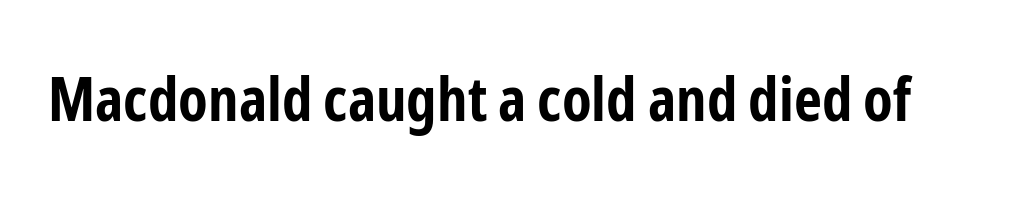
Q: Is the text bold? A: Yes.
Q: Is the text italic (slanted)? A: No, it is upright.
Q: Is the typeface a serif or a sans-serif typeface? A: Sans-serif.
Q: Is the text underlined? A: No.
Q: Is the spacing between letters normal or unusually wide? A: Normal.
Q: Width (condensed, normal, or wide)? A: Condensed.
Q: Stroke contrast? A: Low.
Q: x-height? A: Medium.
Q: Monospaced? A: No.
